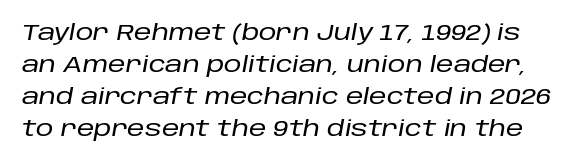
Q: Is the text italic (slanted)? A: Yes, it leans right by about 10 degrees.
Q: Is the text underlined? A: No.
Q: Is the spacing between letters normal or unusually wide? A: Normal.
Q: Is the spacing between lines tight, normal or loose? A: Normal.
